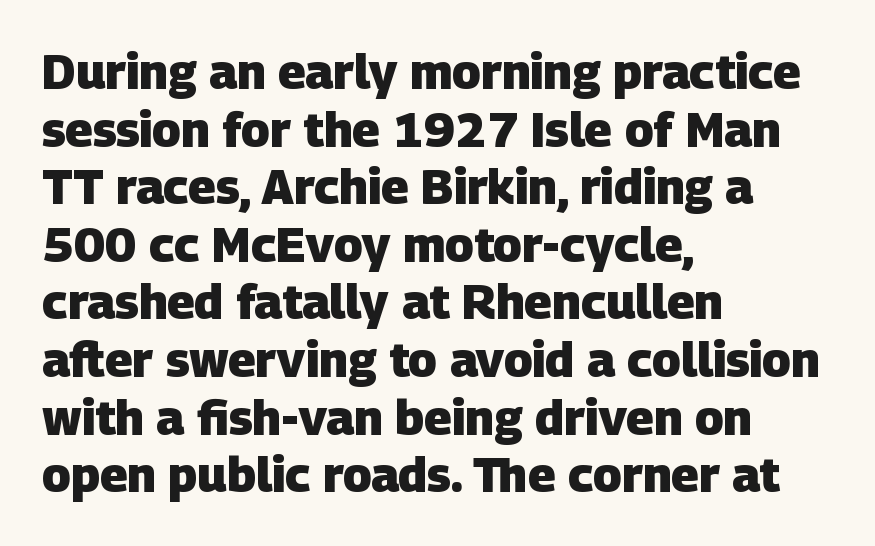
Chunky letters — that's bold for sure. Compared with a centered layout, this one pins lines to the left instead. A typesetter would call this proportional, since set widths differ per character. Nothing unusual about the tracking: characters are spaced as the font intends.
